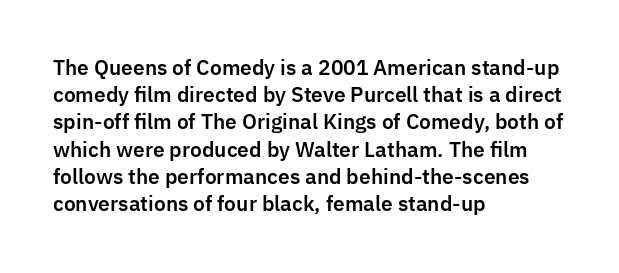
The image shows 20 px text type, upright; set left-aligned, normal line spacing (1.36x), normal letter spacing, not underlined.
